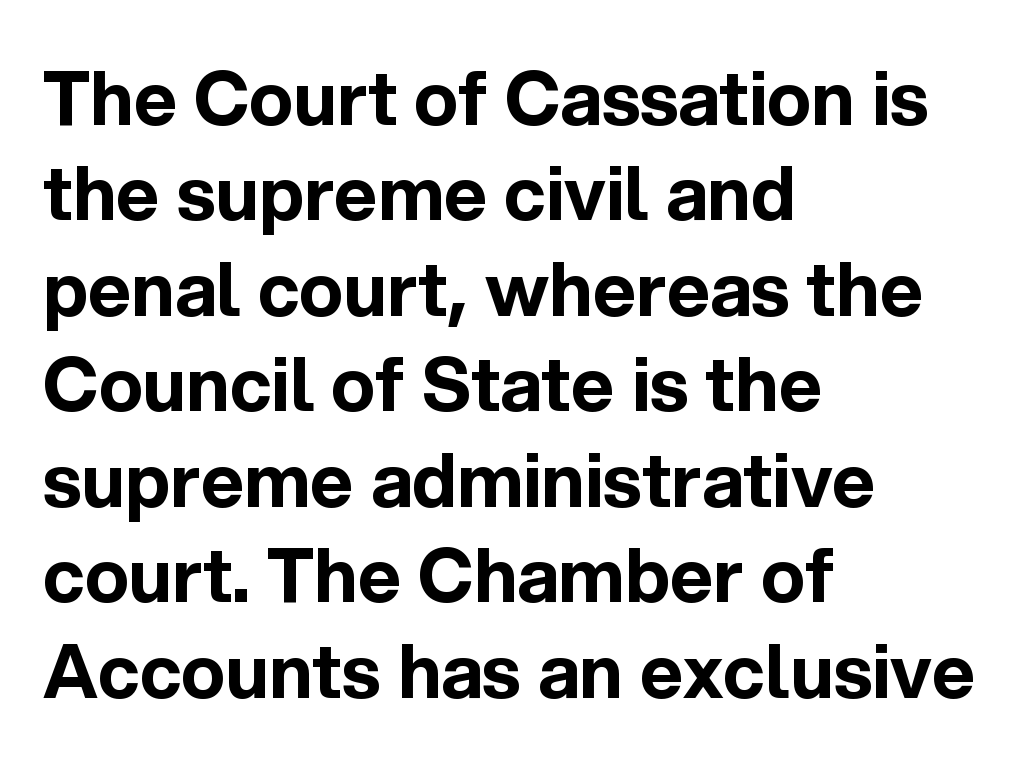
This rendering features lettering with no underline. Observe the absence of serifs on each vertical stroke in this sample. Think of a printed novel: that variable character pitch is what you see here. The letters stand upright; this is a roman face. Baseline-to-baseline distance is the conventional proportion of letter height.
